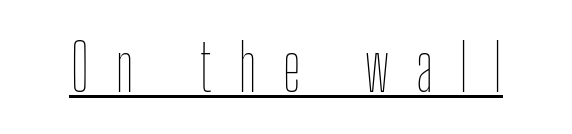
Q: Is the text bold? A: No.
Q: Is the text italic (slanted)? A: No, it is upright.
Q: Is the text underlined? A: Yes.
Q: Is the spacing between letters normal or unusually wide? A: Unusually wide.
Q: Width (condensed, normal, or wide)? A: Condensed.
Q: Stroke contrast? A: Low.
Q: x-height? A: Medium.
Q: Monospaced? A: No.
